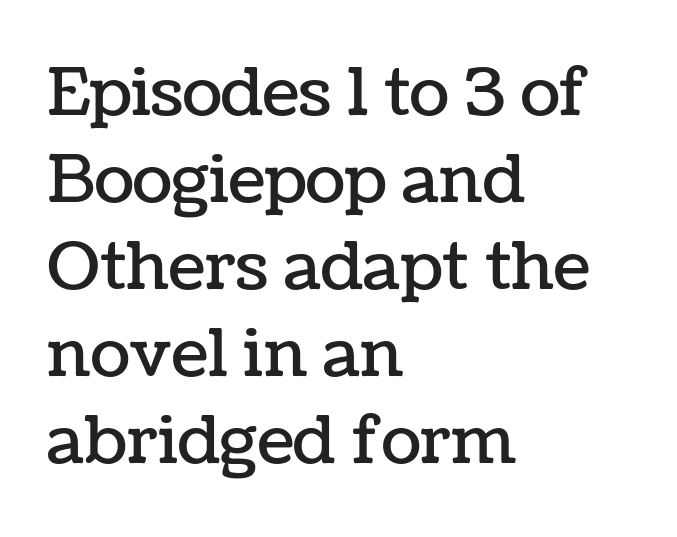
The letters stand upright; this is a roman face. Do the characters align in a grid? No, the font is proportional. These lines are set flush left with a ragged right edge. This sample uses plain, unmodified letter spacing. Leading: standard.
